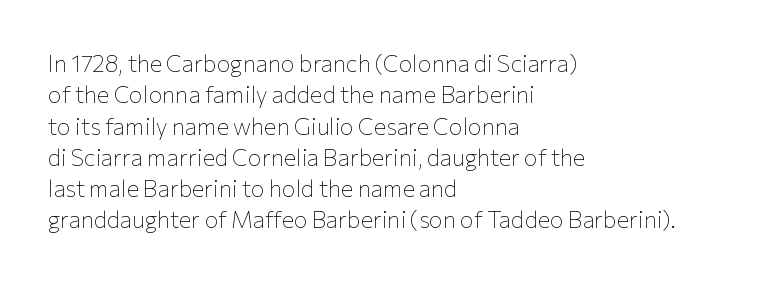
The image shows 23 px text type, upright; set left-aligned, normal line spacing (1.36x), normal letter spacing, not underlined.
